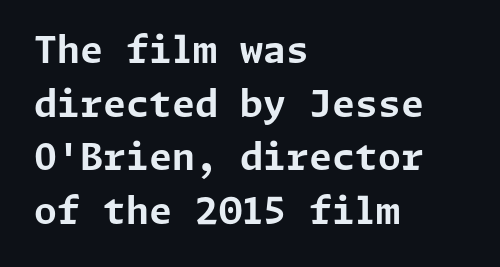
Q: Is the text bold? A: Yes.
Q: Is the text italic (slanted)? A: No, it is upright.
Q: Is the typeface a serif or a sans-serif typeface? A: Sans-serif.
Q: Is the text underlined? A: No.
Q: How is the paragraph aligned? A: Left-aligned.
Q: Is the spacing between letters normal or unusually wide? A: Normal.
Q: Is the spacing between lines tight, normal or loose? A: Normal.
Q: Width (condensed, normal, or wide)? A: Normal.
Q: Stroke contrast? A: Low.
Q: x-height? A: Medium.
